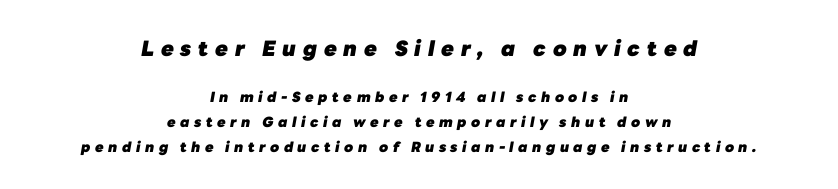
Q: Is the text bold? A: Yes.
Q: Is the text italic (slanted)? A: Yes, it leans right by about 10 degrees.
Q: Is the text underlined? A: No.
Q: How is the paragraph aligned? A: Centered.
Q: Is the spacing between letters normal or unusually wide? A: Unusually wide.
Q: Which block of text is set in a larger size, the first (top) or the second (bottom)? A: The first (top) one.
